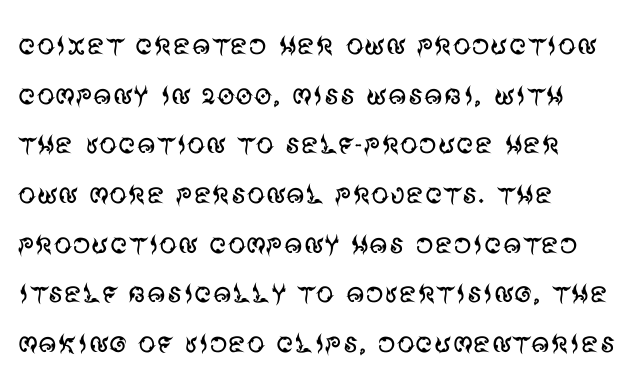
Q: Is the text bold? A: No.
Q: Is the text italic (slanted)? A: No, it is upright.
Q: Is the typeface a serif or a sans-serif typeface? A: Sans-serif.
Q: Is the text underlined? A: No.
Q: How is the paragraph aligned? A: Left-aligned.
Q: Is the spacing between letters normal or unusually wide? A: Normal.
Q: Is the spacing between lines tight, normal or loose? A: Normal.
Q: Width (condensed, normal, or wide)? A: Normal.
Q: Stroke contrast? A: Medium.
Q: x-height? A: Large.
Q: Monospaced? A: No.
